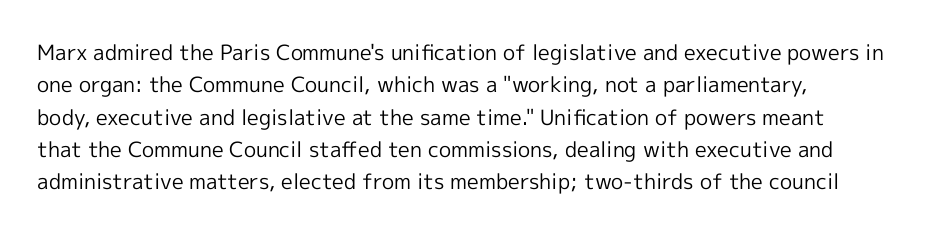
The image shows 21 px text type, upright; set left-aligned, normal line spacing (1.54x), normal letter spacing, not underlined.
